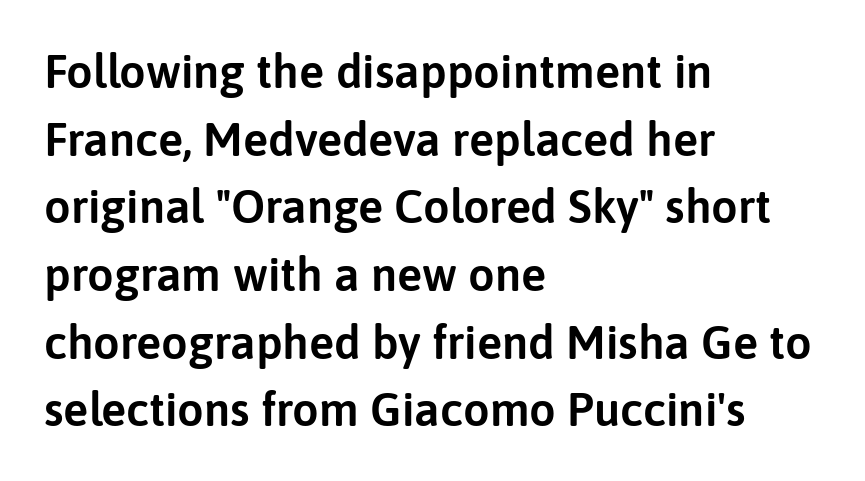
The image shows 47 px sans-serif type, upright; set left-aligned, normal line spacing (1.44x), normal letter spacing, not underlined; low stroke contrast and a medium x-height.
